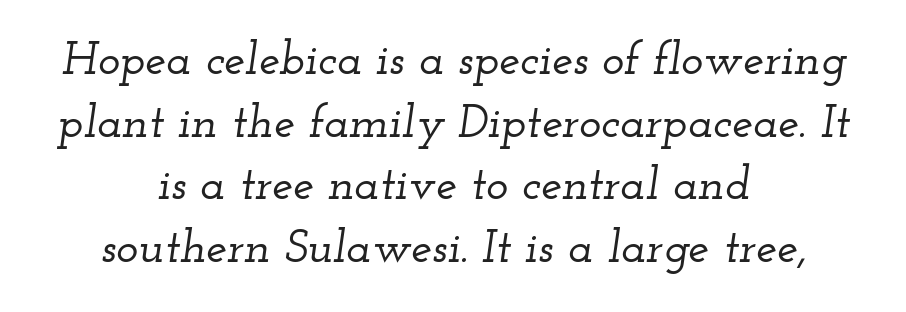
The image shows 47 px wide serif type, italic (leaning right); set centered, normal line spacing (1.33x), normal letter spacing, not underlined; low stroke contrast and a small x-height.
